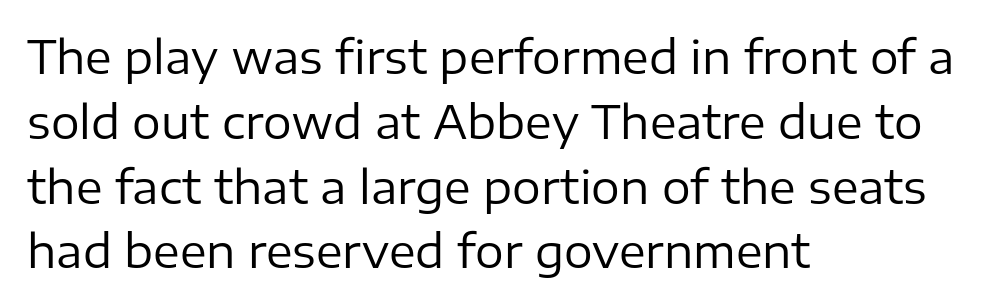
Do the characters align in a grid? No, the font is proportional. If you drew a line through each stem, it would be perfectly vertical. What's the leading like? Ordinary, nothing unusual. I'd call this a sans setting — the letters go barefoot.
